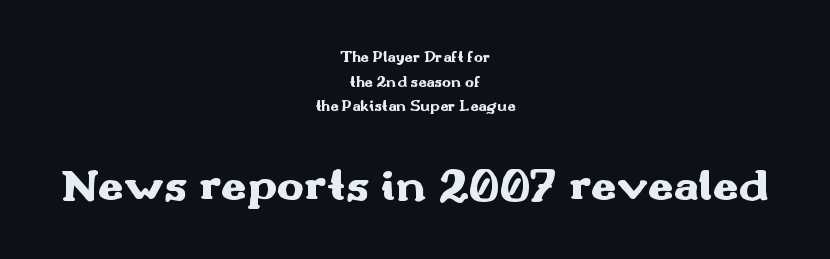
Larger block? The one below; the one above is distinctly smaller. Neither beginnings nor endings align; midpoints do. The strokes are fattened all the way to bold. Spacing between characters is what you'd get straight out of the box. Posture: upright roman.
